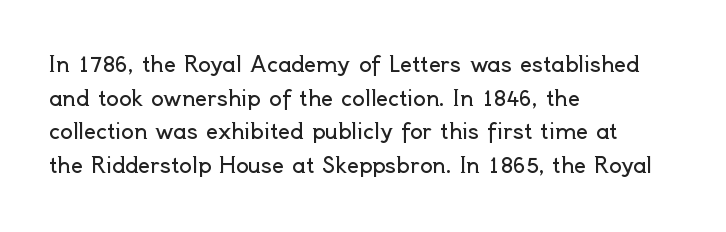
Q: Is the text bold? A: No.
Q: Is the text italic (slanted)? A: No, it is upright.
Q: Is the text underlined? A: No.
Q: How is the paragraph aligned? A: Left-aligned.
Q: Is the spacing between letters normal or unusually wide? A: Normal.
Q: Is the spacing between lines tight, normal or loose? A: Normal.
